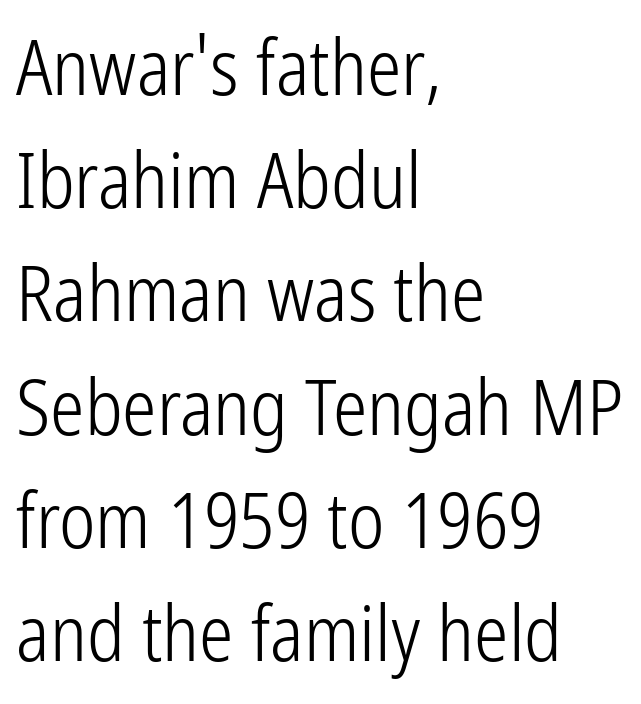
The image shows 77 px light, condensed sans-serif type, upright; set left-aligned, normal line spacing (1.47x), normal letter spacing, not underlined; low stroke contrast and a medium x-height.
